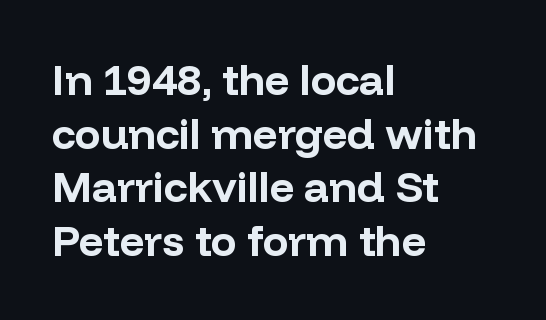
{"serif": "no", "italic": "no", "bold": "yes", "weight": "bold", "width": "normal", "stroke_contrast": "low", "x_height": "medium", "monospaced": "no", "underline": "no", "align": "left", "line_spacing": "normal", "line_spacing_ratio": 1.25, "letter_spacing": "normal", "letter_spacing_em": 0.0, "glyph_px": 43}
